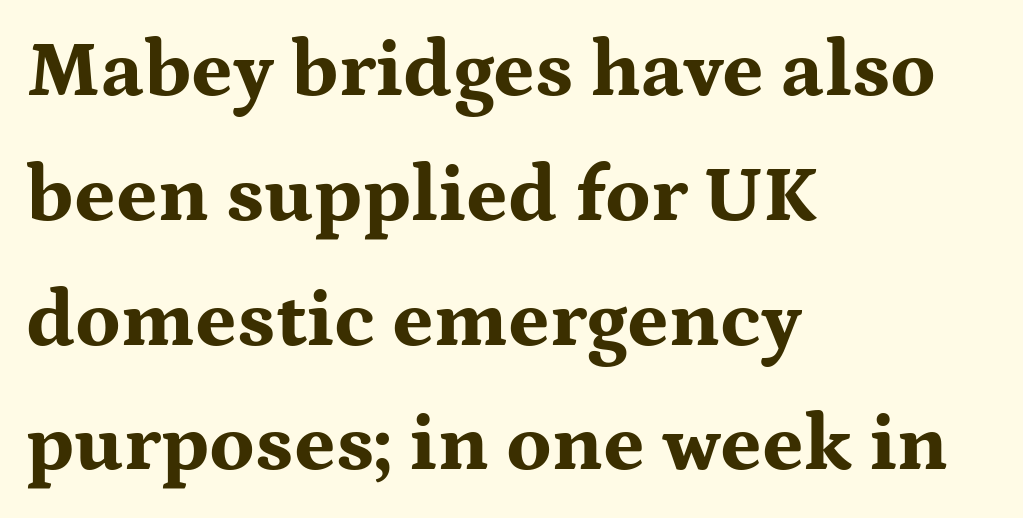
The image shows 80 px bold, wide serif type, upright; set left-aligned, normal line spacing (1.56x), normal letter spacing, not underlined; medium stroke contrast and a medium x-height.
